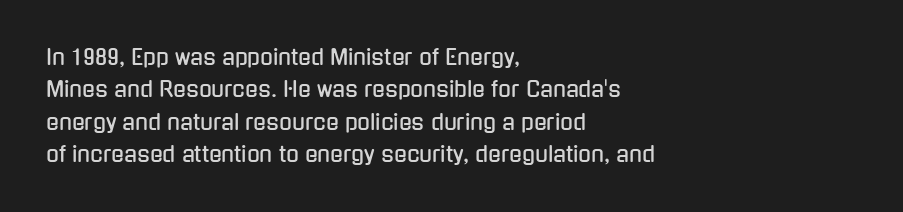
{"italic": "no", "underline": "no", "align": "left", "line_spacing": "normal", "line_spacing_ratio": 1.54, "letter_spacing": "normal", "letter_spacing_em": 0.0, "glyph_px": 21}
